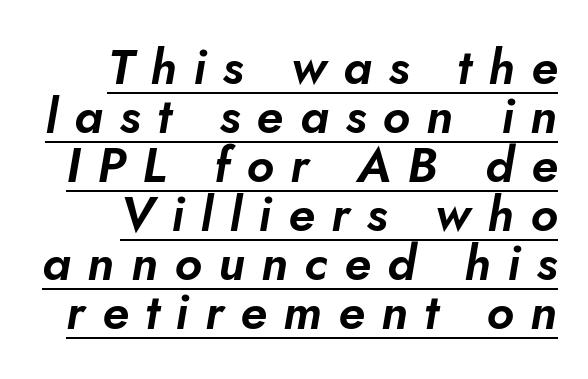
Q: Is the text italic (slanted)? A: Yes, it leans right by about 10 degrees.
Q: Is the text underlined? A: Yes.
Q: Is the spacing between letters normal or unusually wide? A: Unusually wide.
Q: Is the spacing between lines tight, normal or loose? A: Tight.
Q: Width (condensed, normal, or wide)? A: Normal.
Q: Stroke contrast? A: Low.
Q: x-height? A: Small.
Q: Monospaced? A: No.
